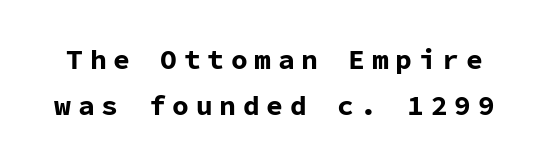
The rendering uses a bold face; every stroke is thick and dark. Every character here occupies the same horizontal width, giving the sample a typewriter-like rhythm. Is this a sans? Yes — the strokes have no serifs. Notice how the stems are strictly vertical — no italics here.
